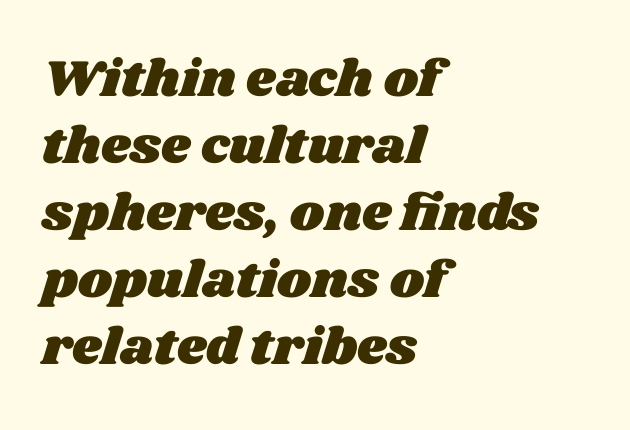
The image shows 52 px wide type; set left-aligned, normal line spacing (1.29x), normal letter spacing, not underlined; medium stroke contrast and a large x-height.
